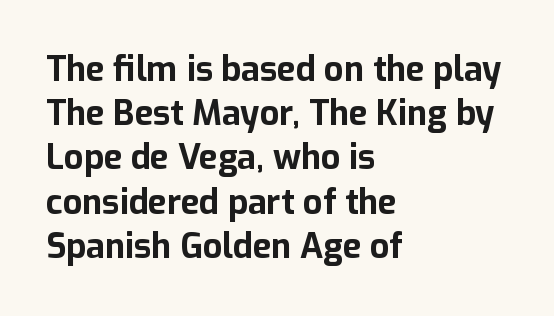
Is the letter spacing exaggerated? No — it looks like the ordinary default. Has an underline been added? It has not. This is heavy type, rendered in bold. Every stem runs plumb, perpendicular to the baseline.
